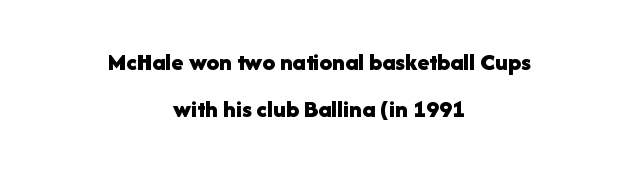
The image shows 25 px bold type, upright; set centered, line spacing 1.88x, normal letter spacing, not underlined.
